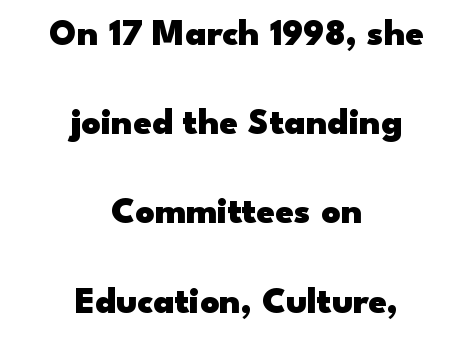
Typeset on center — no edge is straight. Nothing sits at the stroke ends, so this counts as sans-serif. Note the varied advance widths — an 'i' is clearly narrower than an 'm'. Has an underline been added? It has not. A roman cut, with each character standing at attention.
